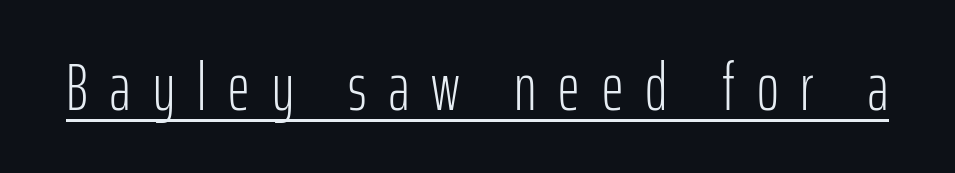
{"serif": "no", "italic": "no", "bold": "no", "weight": "light", "width": "condensed", "stroke_contrast": "low", "x_height": "medium", "monospaced": "no", "underline": "yes", "letter_spacing": "wide", "letter_spacing_em": 0.33, "glyph_px": 67}
